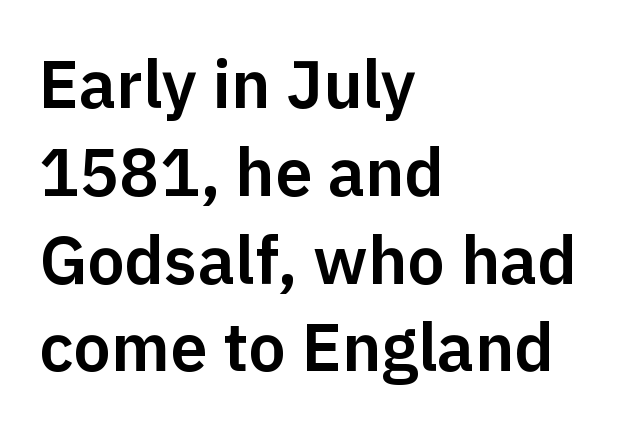
Q: Is the text italic (slanted)? A: No, it is upright.
Q: Is the typeface a serif or a sans-serif typeface? A: Sans-serif.
Q: Is the text underlined? A: No.
Q: How is the paragraph aligned? A: Left-aligned.
Q: Is the spacing between letters normal or unusually wide? A: Normal.
Q: Is the spacing between lines tight, normal or loose? A: Normal.
Q: Width (condensed, normal, or wide)? A: Normal.
Q: Stroke contrast? A: Low.
Q: x-height? A: Medium.
Q: Monospaced? A: No.
